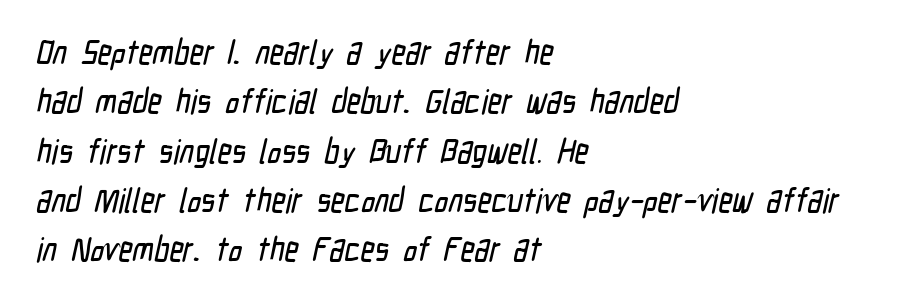
Students, note that the glyphs here touch the page at normal intervals. Each new line begins a customary step beneath the previous one. This rendering features lettering with no underline. Type style note: lacks serifs. The text block is weighted toward the left margin, trailing off unevenly rightward. This sample has the flowing, uneven cadence of proportional lettering.
